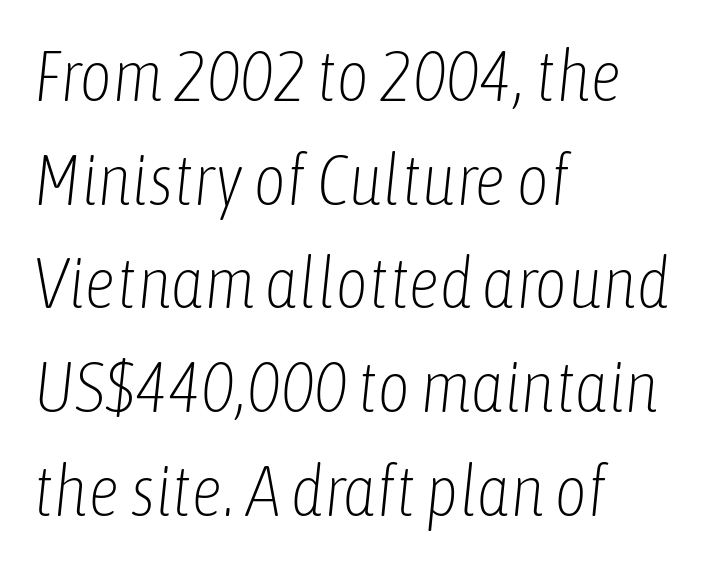
The image shows 71 px light, condensed type, italic (leaning right); set left-aligned, normal line spacing (1.46x), normal letter spacing, not underlined; low stroke contrast and a medium x-height.
